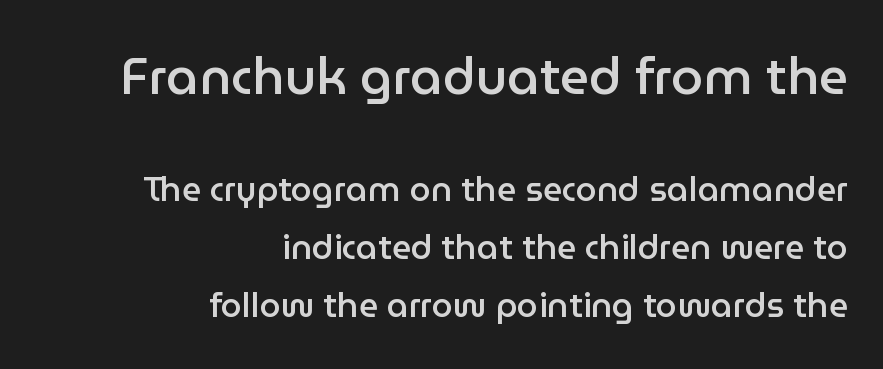
{"serif": "no", "italic": "no", "bold": "semi", "weight": "semibold", "width": "normal", "stroke_contrast": "low", "x_height": "medium", "monospaced": "no", "underline": "no", "align": "right", "line_spacing": "normal", "line_spacing_ratio": 1.7, "letter_spacing": "normal", "letter_spacing_em": 0.0, "larger_block": "first", "size_ratio": 1.5, "glyph_px": 51}
